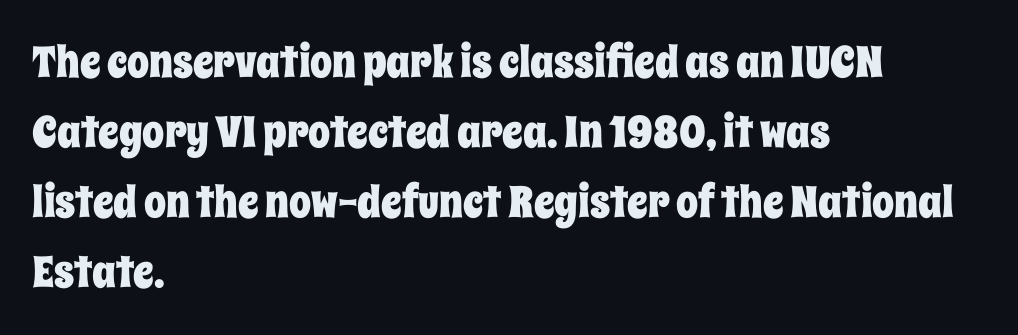
The image shows 44 px condensed type, upright; set left-aligned, normal line spacing (1.59x), normal letter spacing, not underlined; low stroke contrast and a large x-height.
